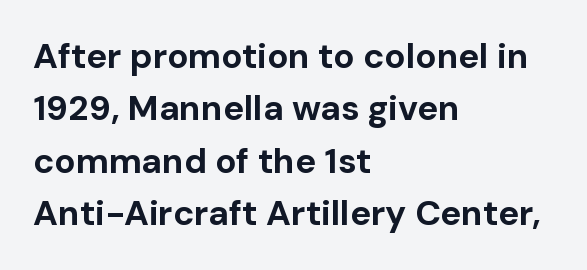
The passage is arranged the way most books set body copy — flush left. The space beneath each line is pristine and unruled. Are there feet on the stems? There aren't — it's a sans. There is no visible air inserted between adjacent glyphs. Nope, not italic — everything's standing straight. Note the varied advance widths — an 'i' is clearly narrower than an 'm'.
